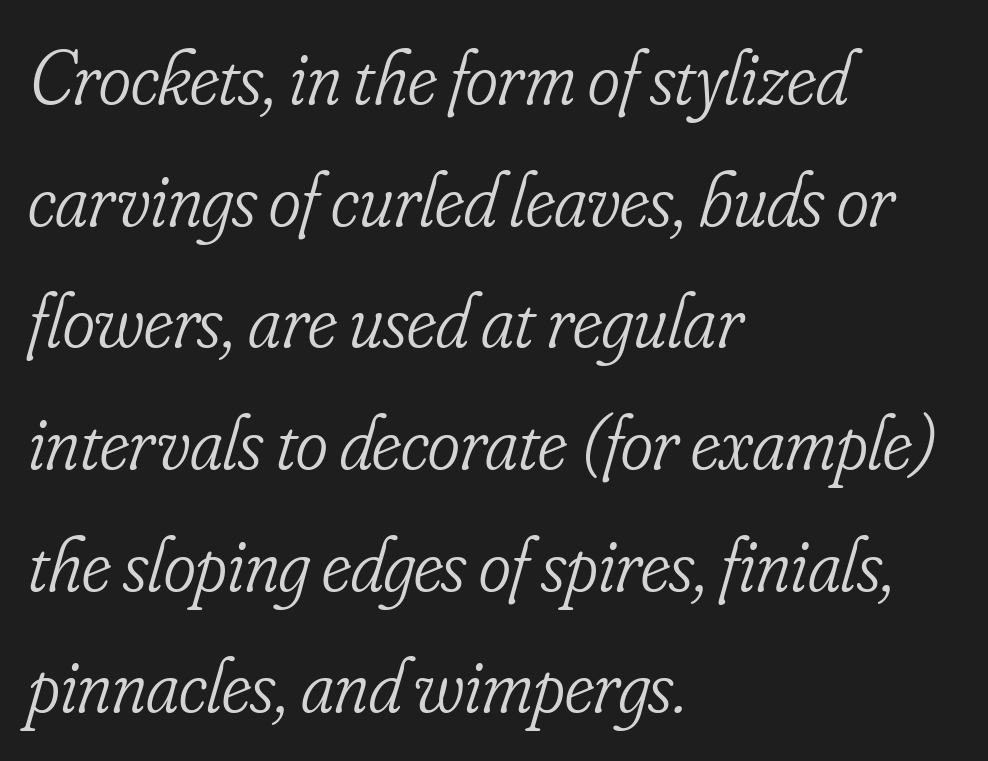
Compared with a typical body face, this is equally light or lighter still. This rendering uses left alignment, leaving the right contour irregular. Glance below the letters and you will spot only blank space. The passage shown stacks its lines at a standard gap.
